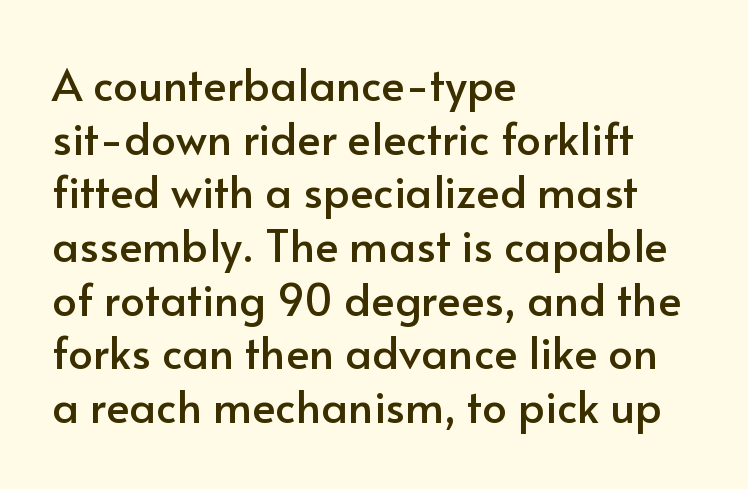
Q: Is the text italic (slanted)? A: No, it is upright.
Q: Is the typeface a serif or a sans-serif typeface? A: Sans-serif.
Q: Is the text underlined? A: No.
Q: How is the paragraph aligned? A: Left-aligned.
Q: Is the spacing between letters normal or unusually wide? A: Normal.
Q: Width (condensed, normal, or wide)? A: Normal.
Q: Stroke contrast? A: Low.
Q: x-height? A: Small.
Q: Monospaced? A: No.
